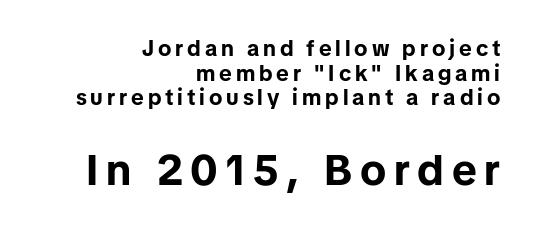
{"serif": "no", "italic": "no", "bold": "yes", "weight": "bold", "width": "normal", "stroke_contrast": "low", "x_height": "medium", "monospaced": "no", "underline": "no", "align": "right", "line_spacing": "tight", "line_spacing_ratio": 1.12, "larger_block": "second", "size_ratio": 1.95, "glyph_px": 43}
